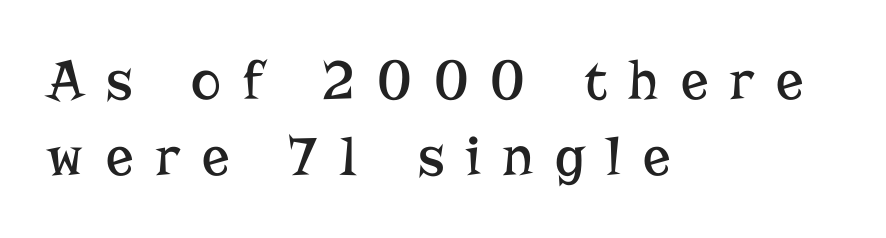
The image shows 57 px regular-weight serif type, upright; set left-aligned, normal line spacing (1.34x), unusually wide letter spacing (+0.39 em), not underlined; low stroke contrast and a medium x-height.
